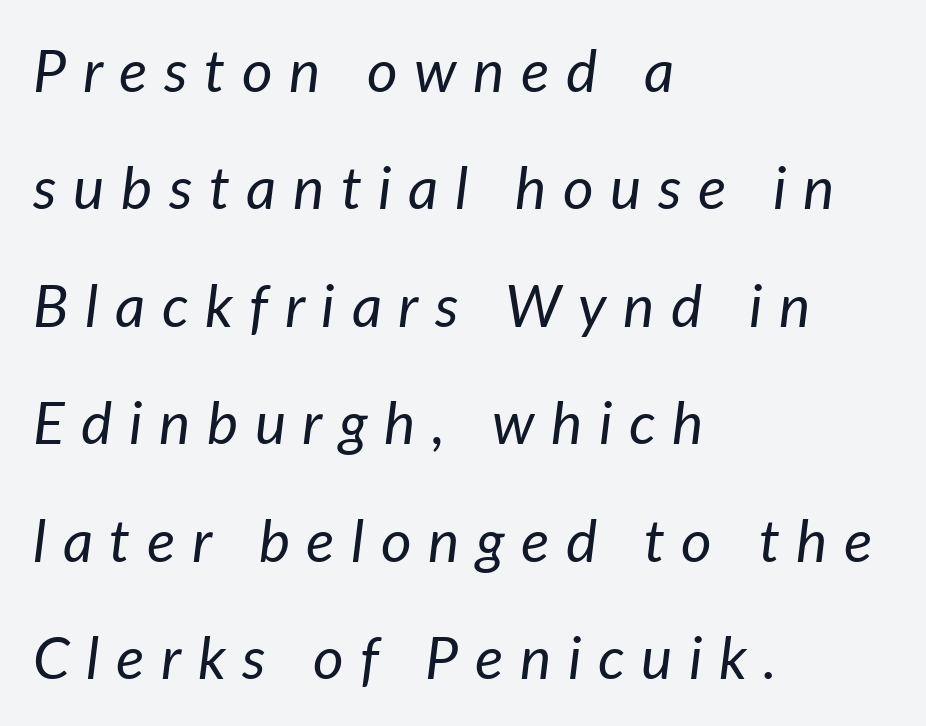
A typesetter would mark this as italic. The tracking jumps out immediately: characters are airy and widely separated. These lines stand farther apart than default settings would place them. Quick note: underline off. You could not count columns in this text — the font is proportionally spaced.
